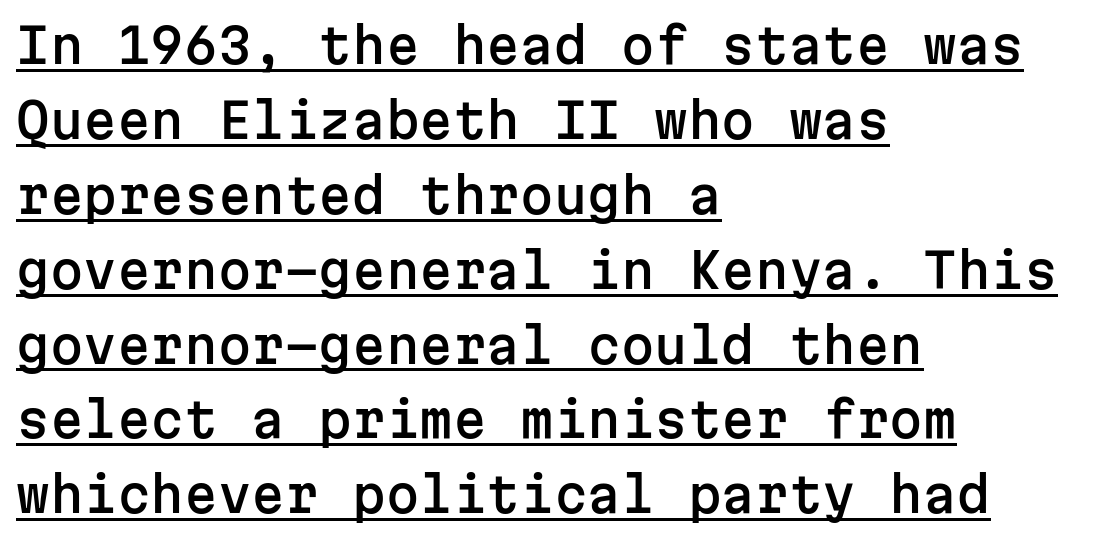
The image shows 48 px sans-serif type, upright, monospaced; set left-aligned, normal line spacing (1.56x), normal letter spacing, underlined; low stroke contrast and a medium x-height.
